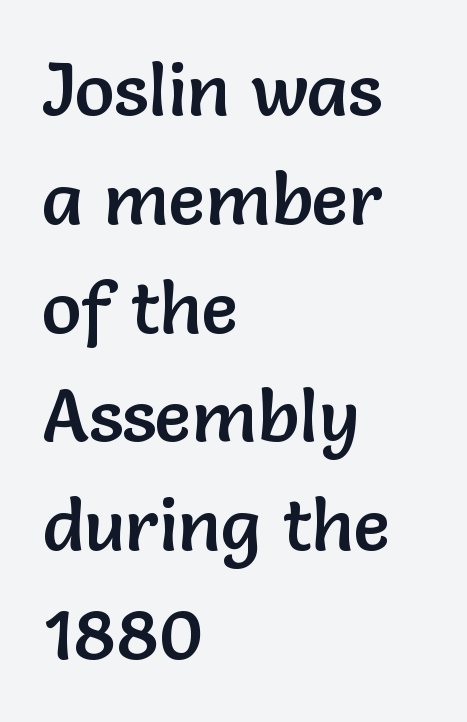
The image shows 74 px sans-serif type, upright; set left-aligned, normal line spacing (1.47x), normal letter spacing, not underlined; low stroke contrast and a medium x-height.
